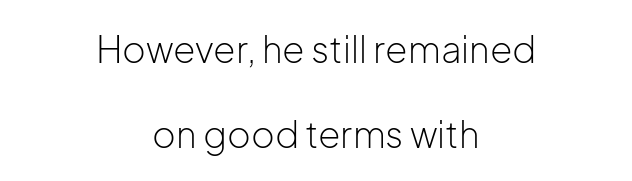
{"serif": "no", "italic": "no", "bold": "no", "weight": "light", "width": "normal", "stroke_contrast": "low", "x_height": "medium", "monospaced": "no", "underline": "no", "align": "center", "line_spacing": "loose", "line_spacing_ratio": 2.35, "letter_spacing": "normal", "letter_spacing_em": 0.0, "glyph_px": 36}
